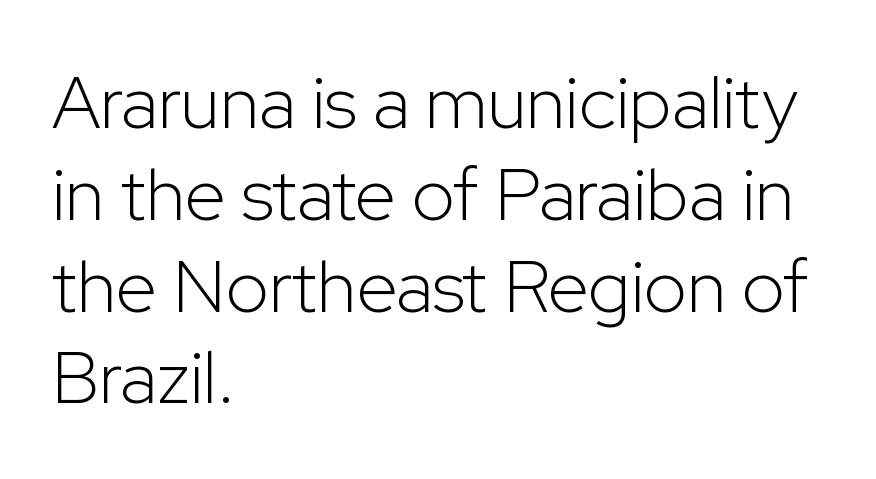
The image shows 74 px light sans-serif type, upright; set left-aligned, line spacing 1.24x, normal letter spacing, not underlined; low stroke contrast and a medium x-height.
